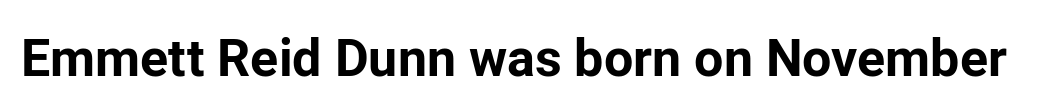
The face used here is rendered with its standard letterfit. Does the weight exceed regular? Yes, all the way to bold. Do the characters align in a grid? No, the font is proportional. Designer's note — italics off, roman on. Observe the absence of serifs on each vertical stroke in this sample. Plain, unruled lines of type.
